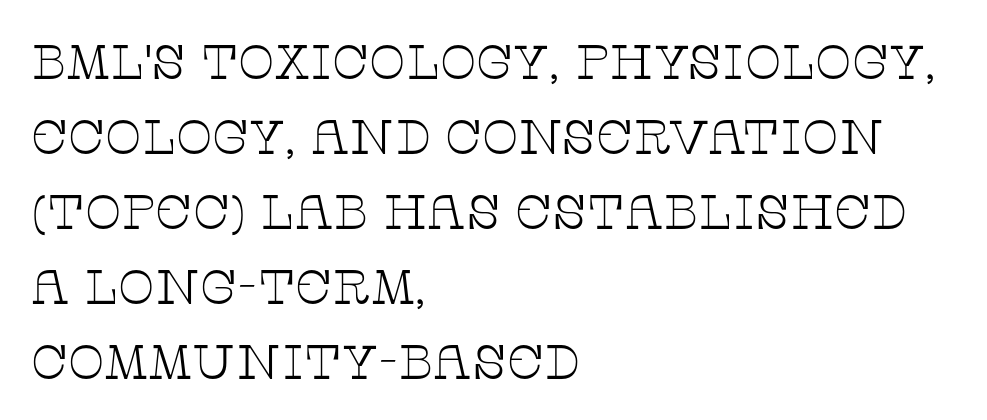
The image shows 48 px thin, wide serif type, upright; set left-aligned, normal line spacing (1.56x), normal letter spacing, not underlined; low stroke contrast and a large x-height.
